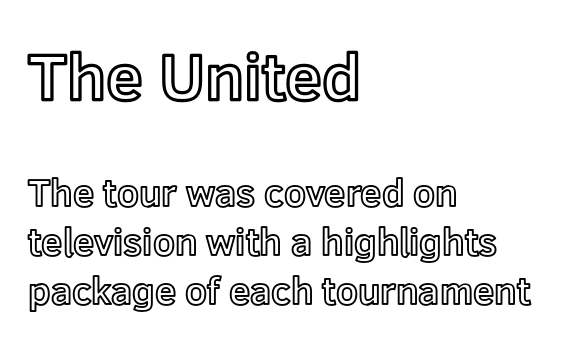
Vertical spacing — default. Compare the two chunks: the upper has the greater cap height. Here the glyphs are tracked normally, forming tight word shapes. The rendering uses natural spacing where letterforms have individual widths. The paragraph has a hard left edge and a soft right edge. When letters stand straight like this, we call the style roman or upright.
